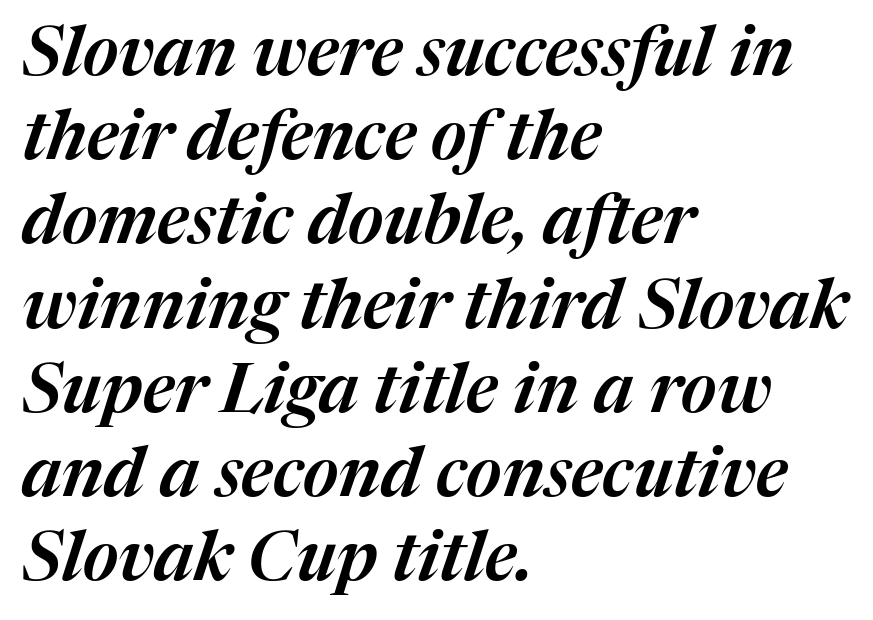
The image shows 69 px text type, italic (leaning right); set left-aligned, line spacing 1.22x, normal letter spacing, not underlined; medium stroke contrast and a medium x-height.
